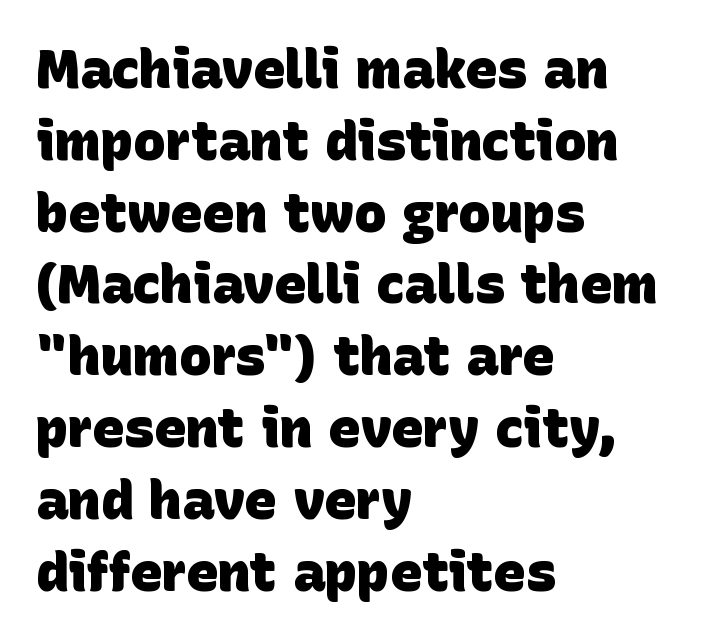
The paragraph shown leans on its left margin. Type style note: lacks serifs. The letters advance in unequal steps, a hallmark of proportional type. Compared with typical paragraphs, the rows here are spaced about the same.
